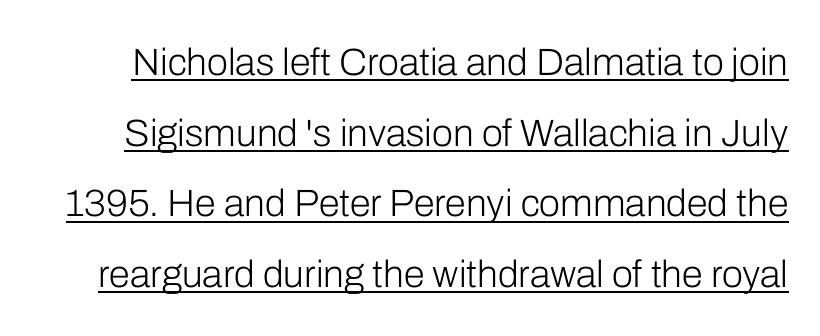
Has an underline been added? It has. Letterform terminals end flat and unadorned throughout the passage. The letters advance in unequal steps, a hallmark of proportional type. You can tell it's not italic because the verticals are truly vertical. The strokes are not fattened; the text isn't bold. The passage shown has conventional tracking throughout.
